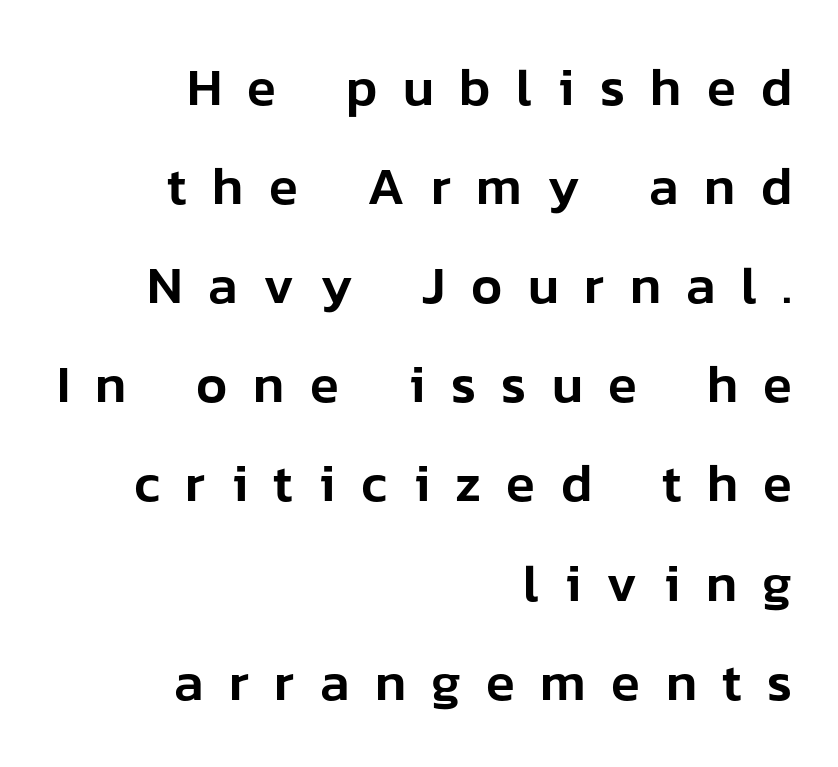
The image shows 53 px sans-serif type, upright; set right-aligned, line spacing 1.87x, unusually wide letter spacing (+0.48 em), not underlined; low stroke contrast and a medium x-height.
